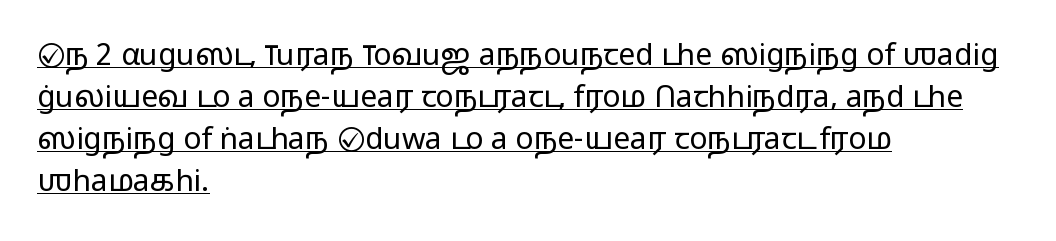
Alignment: flush left. In terms of letterform style, serifs are entirely absent. Underline: present. On a weight scale, this lands at 450 or below. Default kerning and tracking; the words read as compact shapes.
